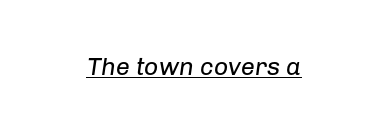
The image shows 25 px text type, italic (leaning right); set normal letter spacing, underlined.
